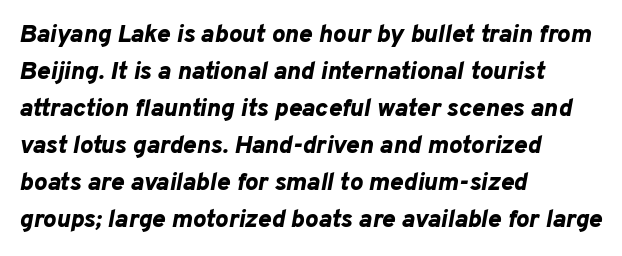
{"italic": "yes", "lean": "right", "slant_degrees": 10, "bold": "yes", "underline": "no", "align": "left", "line_spacing": "normal", "line_spacing_ratio": 1.48, "letter_spacing": "normal", "letter_spacing_em": 0.0, "glyph_px": 25}
